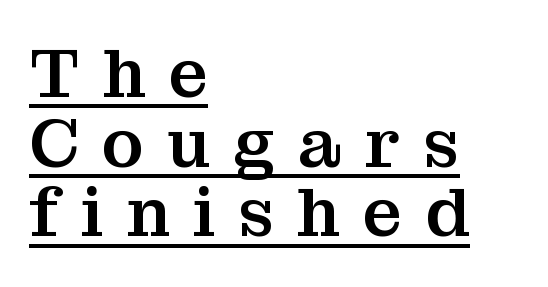
{"serif": "yes", "italic": "no", "width": "normal", "stroke_contrast": "medium", "x_height": "medium", "monospaced": "no", "underline": "yes", "align": "left", "line_spacing": "tight", "line_spacing_ratio": 1.01, "letter_spacing": "wide", "letter_spacing_em": 0.33, "glyph_px": 69}
